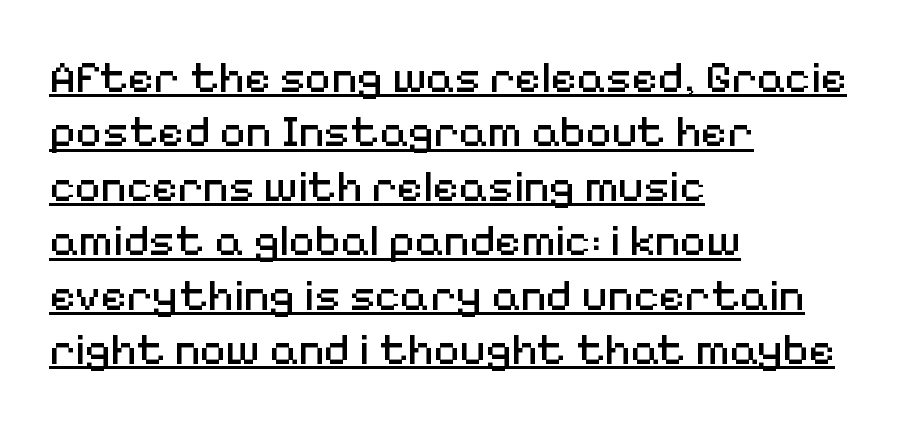
Underlined type. Note: no serifs on the glyphs. Each line starts at the same left margin while the right side varies. Look at the tracking — it's just the regular setting, nothing added. This is not heavy type; no bold has been used. Do the characters align in a grid? No, the font is proportional.
